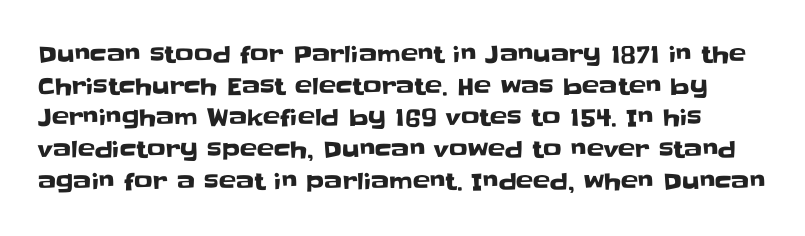
The image shows 23 px text type, upright; set normal line spacing (1.38x), normal letter spacing, not underlined.
